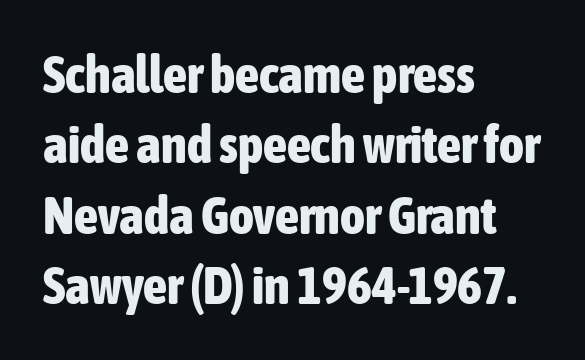
The letters advance in unequal steps, a hallmark of proportional type. Nope, no serifs anywhere on these letters. Upright lettering throughout. Rows of type keep a routine distance in the vertical direction.
